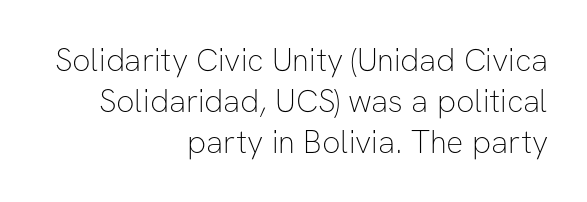
I'd call this a sans setting — the letters go barefoot. A typesetter would call this zero additional tracking. Reading down the block, your eye finds every line finishing at a fixed right position. Bare-footed words on every line.
